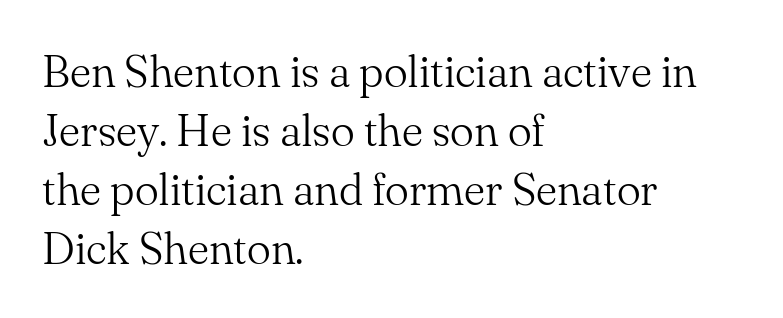
{"serif": "yes", "italic": "no", "bold": "no", "weight": "light", "width": "normal", "stroke_contrast": "medium", "x_height": "small", "monospaced": "no", "underline": "no", "align": "left", "line_spacing": "normal", "line_spacing_ratio": 1.31, "letter_spacing": "normal", "letter_spacing_em": 0.0, "glyph_px": 45}
